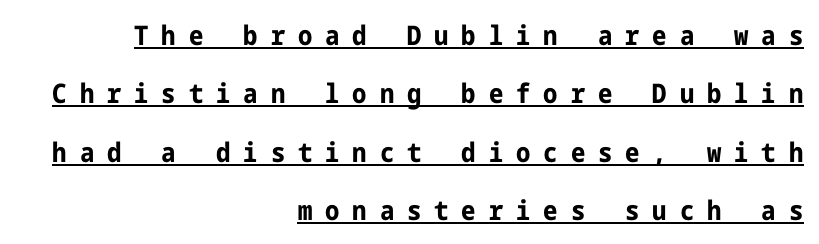
A rule runs beneath these lines of type. Typeset ragged left — the right edge is the straight one. The passage shown stacks its lines with a broad gap. The font's upright variant was chosen for this text.
